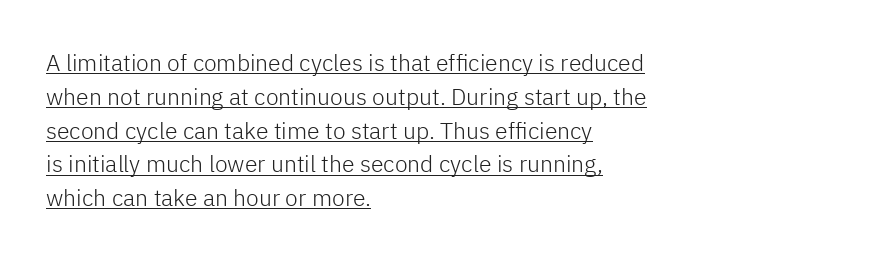
{"italic": "no", "bold": "no", "underline": "yes", "align": "left", "line_spacing": "normal", "line_spacing_ratio": 1.47, "letter_spacing": "normal", "letter_spacing_em": 0.0, "glyph_px": 23}
